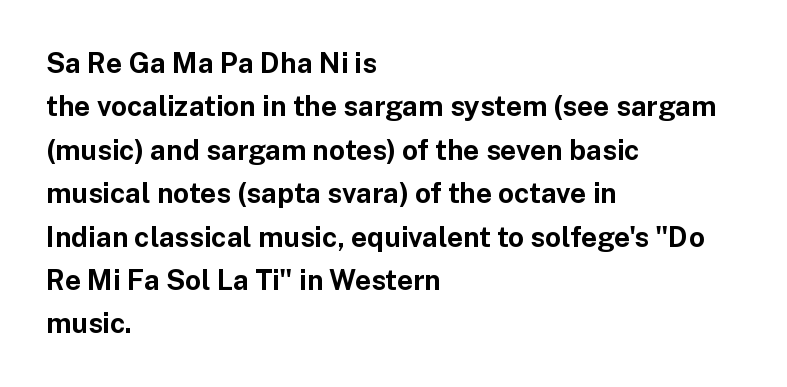
This sample uses plain, unmodified letter spacing. Pretty heavy lettering here — definitely bold. Descenders are the only things crossing below the line. I'd call this a sans setting — the letters go barefoot. Characters remain perfectly vertical along every line. Horizontally, the lines are justified to the leading edge only.
